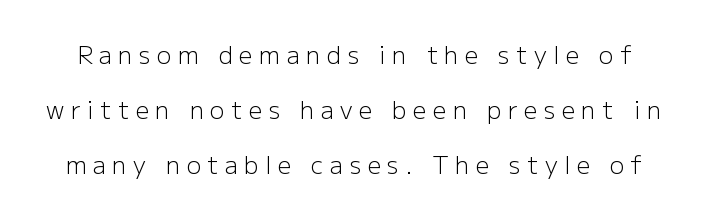
The image shows 24 px text type, upright; set loose line spacing (2.3x), unusually wide letter spacing (+0.27 em), not underlined.
